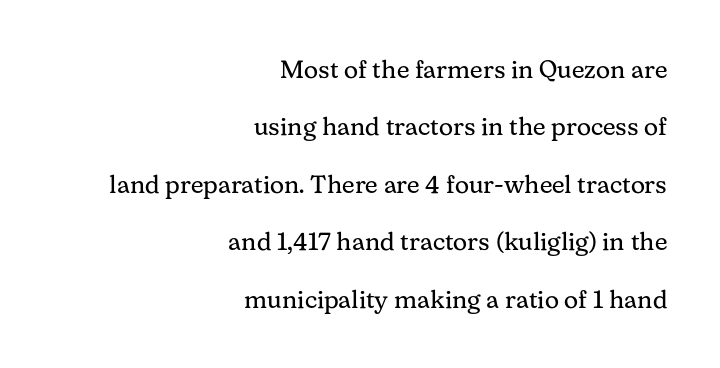
The image shows 25 px text type, upright; set right-aligned, loose line spacing (2.3x), normal letter spacing, not underlined.
